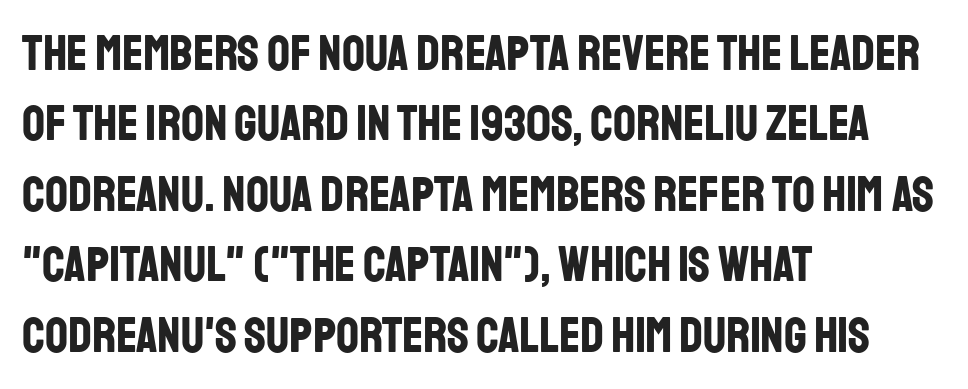
The image shows 50 px bold, condensed sans-serif type, upright; set left-aligned, normal line spacing (1.41x), normal letter spacing, not underlined; low stroke contrast and a large x-height.
